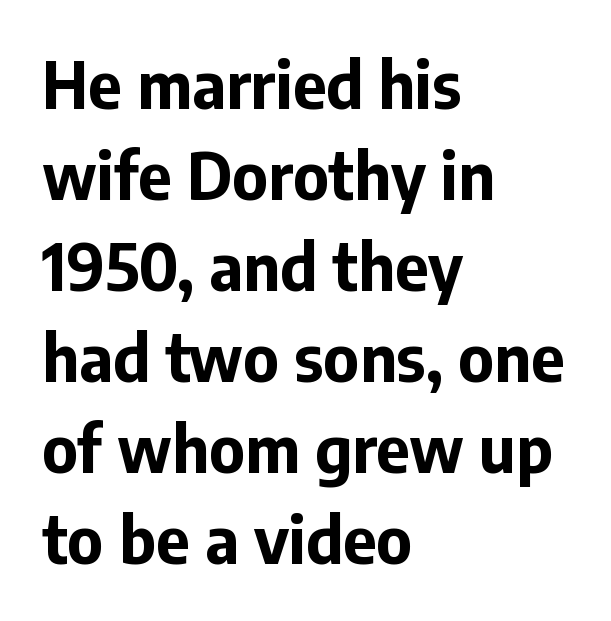
{"serif": "no", "italic": "no", "bold": "yes", "weight": "bold", "width": "normal", "stroke_contrast": "low", "x_height": "medium", "monospaced": "no", "underline": "no", "align": "left", "line_spacing": "normal", "line_spacing_ratio": 1.4, "letter_spacing": "normal", "letter_spacing_em": 0.0, "glyph_px": 65}
